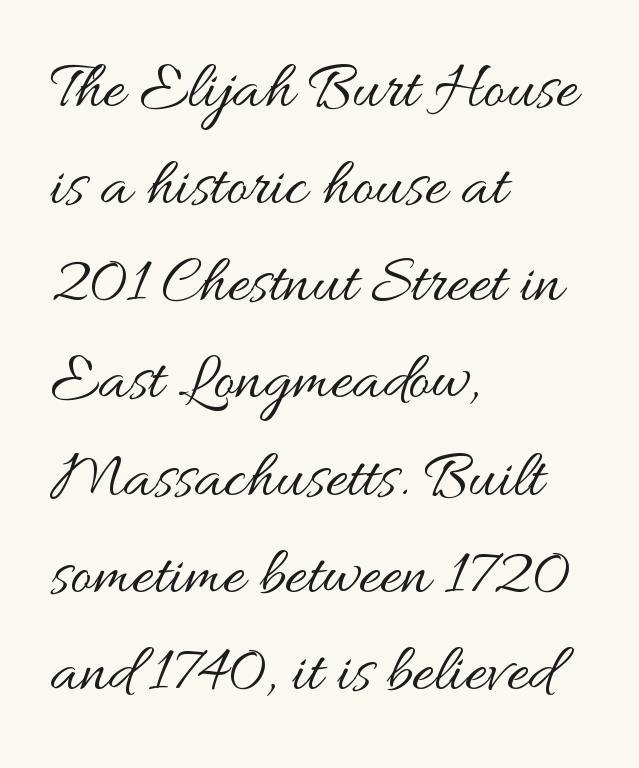
{"bold": "no", "weight": "regular", "width": "wide", "stroke_contrast": "medium", "x_height": "small", "monospaced": "no", "underline": "no", "align": "left", "line_spacing": "normal", "line_spacing_ratio": 1.45, "letter_spacing": "normal", "letter_spacing_em": 0.0, "glyph_px": 67}
